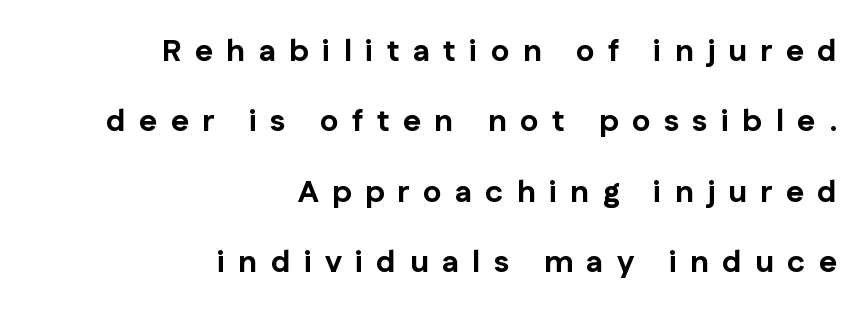
{"serif": "no", "italic": "no", "bold": "yes", "weight": "bold", "width": "normal", "stroke_contrast": "low", "x_height": "medium", "monospaced": "no", "underline": "no", "align": "right", "line_spacing": "loose", "line_spacing_ratio": 2.27, "letter_spacing": "wide", "letter_spacing_em": 0.43, "glyph_px": 31}
